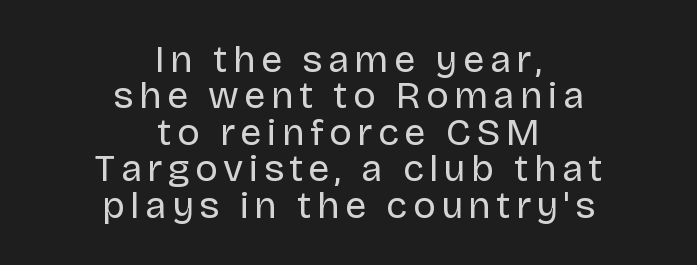
Q: Is the text bold? A: No.
Q: Is the text italic (slanted)? A: No, it is upright.
Q: Is the typeface a serif or a sans-serif typeface? A: Sans-serif.
Q: Is the text underlined? A: No.
Q: How is the paragraph aligned? A: Centered.
Q: Is the spacing between lines tight, normal or loose? A: Tight.
Q: Width (condensed, normal, or wide)? A: Normal.
Q: Stroke contrast? A: Low.
Q: x-height? A: Large.
Q: Monospaced? A: No.
